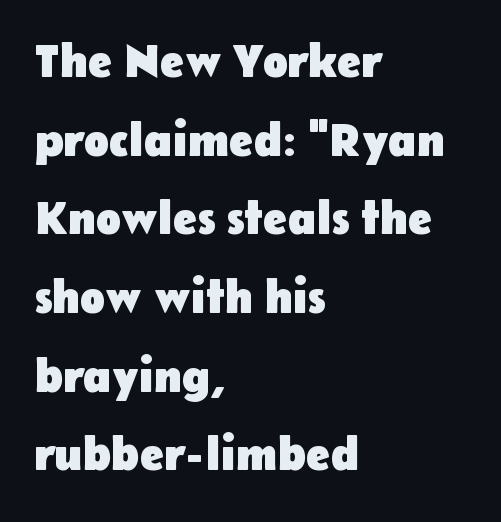
The image shows 46 px heavy sans-serif type, upright; set left-aligned, line spacing 1.71x, normal letter spacing, not underlined; low stroke contrast and a medium x-height.
